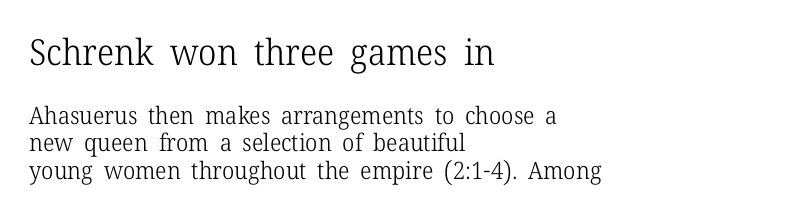
Serif or sans? Serif — the stroke terminals have little feet. A student would call this left alignment; a typographer would say flush left, rag right. A quiet, ordinary-to-light weight characterises the typeface. The face used here appears at its bigger size in the upper chunk. Only glyphs here, with clear space below each row. In terms of posture, this sample is upright.
